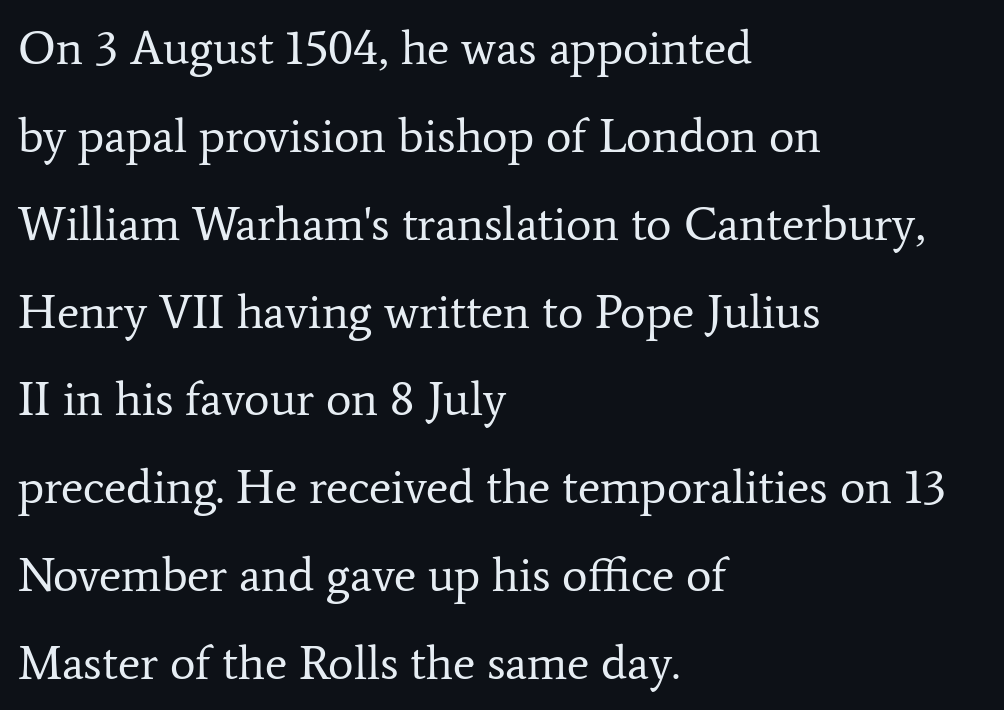
Q: Is the text bold? A: No.
Q: Is the text italic (slanted)? A: No, it is upright.
Q: Is the typeface a serif or a sans-serif typeface? A: Serif.
Q: Is the text underlined? A: No.
Q: How is the paragraph aligned? A: Left-aligned.
Q: Is the spacing between letters normal or unusually wide? A: Normal.
Q: Width (condensed, normal, or wide)? A: Normal.
Q: Stroke contrast? A: Low.
Q: x-height? A: Medium.
Q: Monospaced? A: No.
